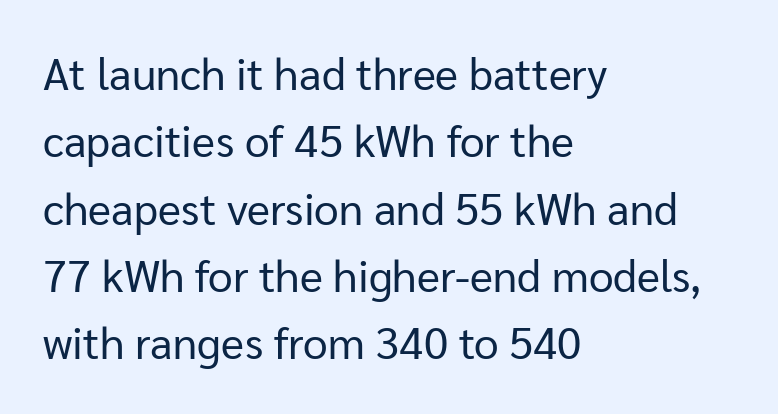
Nobody touched the tracking dial on this one. Serifs: no, the terminals of the letterforms are clean. Line spacing here is normal. The axis of the letterforms is exactly vertical. Note the varied advance widths — an 'i' is clearly narrower than an 'm'. The space beneath each line is pristine and unruled.
